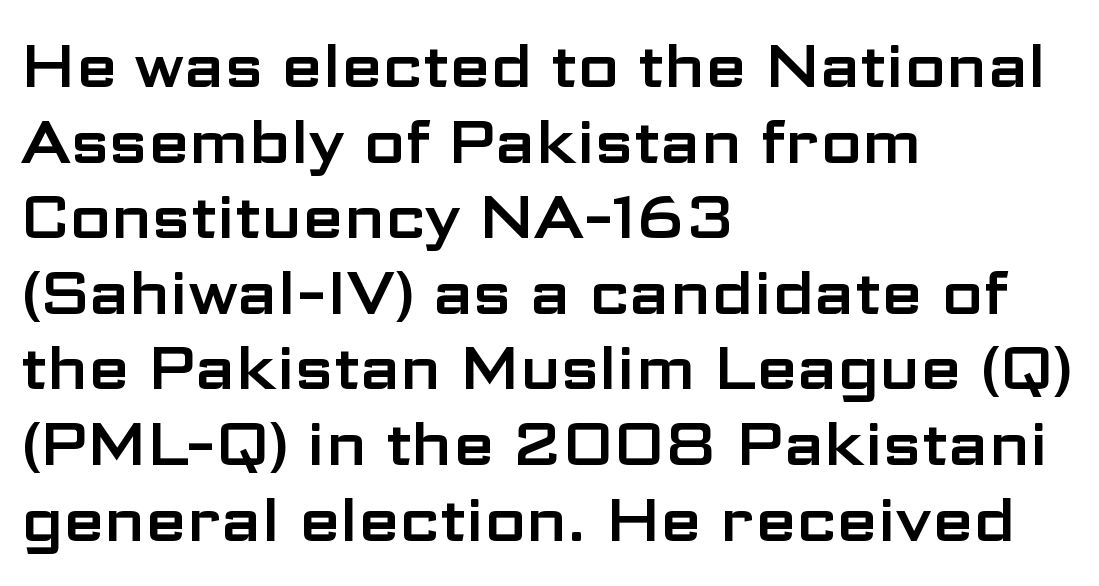
The image shows 60 px wide sans-serif type, upright; set left-aligned, normal line spacing (1.26x), normal letter spacing, not underlined; low stroke contrast and a medium x-height.
